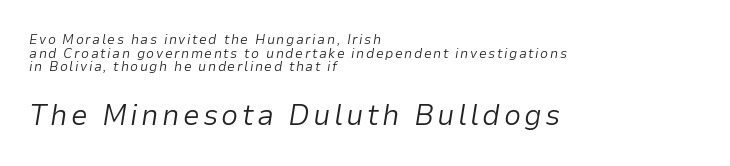
{"italic": "yes", "lean": "right", "slant_degrees": 9, "bold": "no", "weight": "light", "width": "normal", "stroke_contrast": "low", "x_height": "medium", "monospaced": "no", "underline": "no", "align": "left", "line_spacing": "tight", "line_spacing_ratio": 0.98, "larger_block": "second", "size_ratio": 2.14, "glyph_px": 30}
